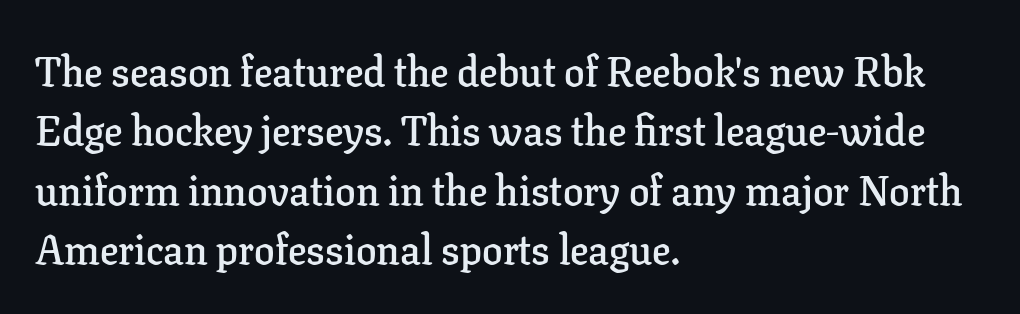
Successive baselines arrive at the customary interval. The text block is weighted toward the left margin, trailing off unevenly rightward. Does the lettering tilt? It doesn't — this is upright. Think of a printed novel: that variable character pitch is what you see here. The passage shown is semibold, sitting just below true bold.
